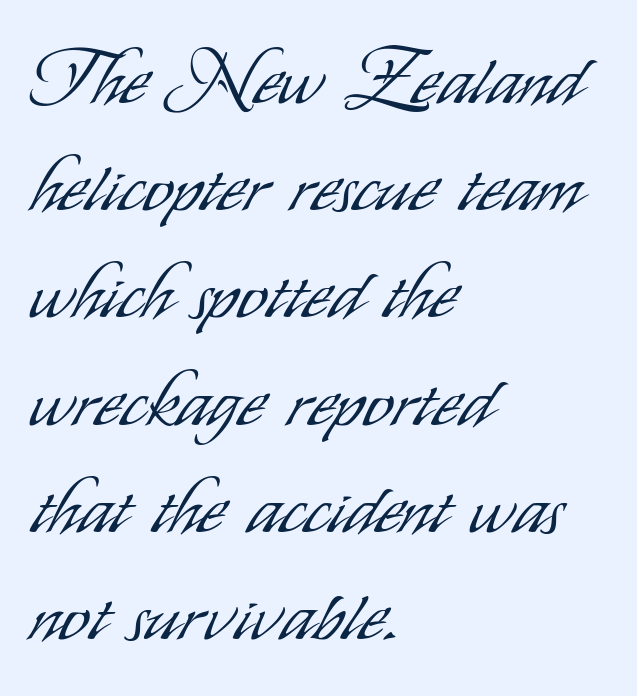
The font is comparable to plain body text, perhaps lighter. Baseline-to-baseline distance is the conventional proportion of letter height. Caption: standard tracking, unaltered. Is the block centered? No — it sits flush against the left margin. Anything drawn beneath the words? Only blank space.
